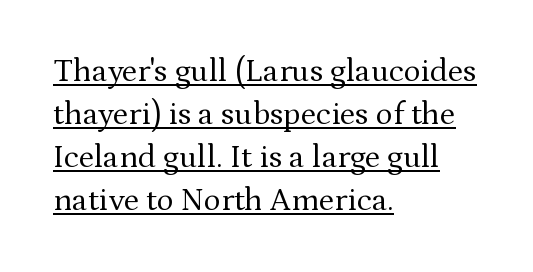
{"serif": "yes", "italic": "no", "bold": "no", "weight": "regular", "width": "normal", "stroke_contrast": "medium", "x_height": "medium", "monospaced": "no", "underline": "yes", "align": "left", "line_spacing": "normal", "line_spacing_ratio": 1.34, "letter_spacing": "normal", "letter_spacing_em": 0.0, "glyph_px": 32}
